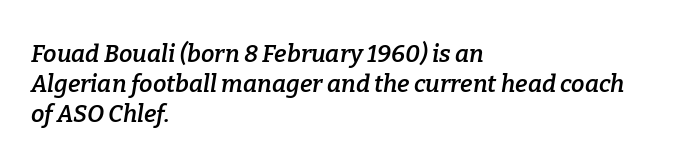
{"italic": "yes", "lean": "right", "slant_degrees": 9, "bold": "semi", "underline": "no", "align": "left", "line_spacing": "normal", "line_spacing_ratio": 1.25, "letter_spacing": "normal", "letter_spacing_em": 0.0, "glyph_px": 24}
